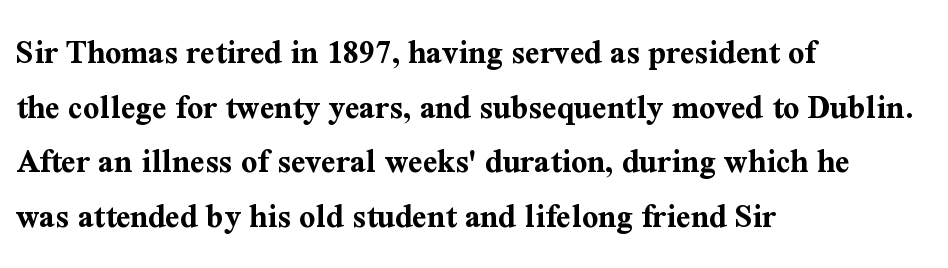
{"serif": "yes", "italic": "no", "bold": "yes", "weight": "bold", "width": "normal", "stroke_contrast": "medium", "x_height": "medium", "monospaced": "no", "underline": "no", "align": "left", "line_spacing": "normal", "line_spacing_ratio": 1.56, "letter_spacing": "normal", "letter_spacing_em": 0.0, "glyph_px": 35}
